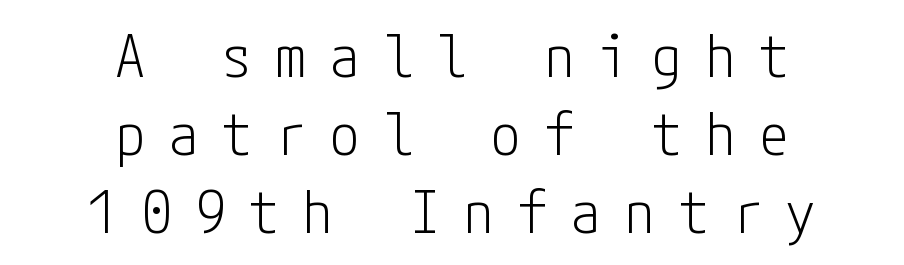
Compared with a flush-left layout, this one balances lines on the center instead. Bold? No — there's no thickening of the strokes. Examine the stroke ends and you'll find no serifs. There is plenty of visible air inserted between adjacent glyphs. The leading is moderate, giving the passage an even texture.
